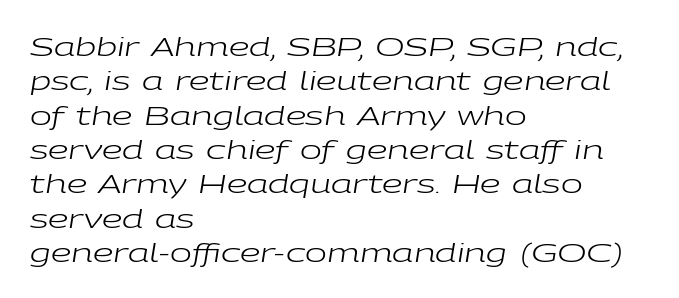
An italicized treatment has been applied to the whole sample. Baseline-to-baseline distance is the conventional proportion of letter height. The baseline area is clear. Horizontal alignment here is leftward, the default for most running prose. On a weight scale, this lands at 450 or below.
